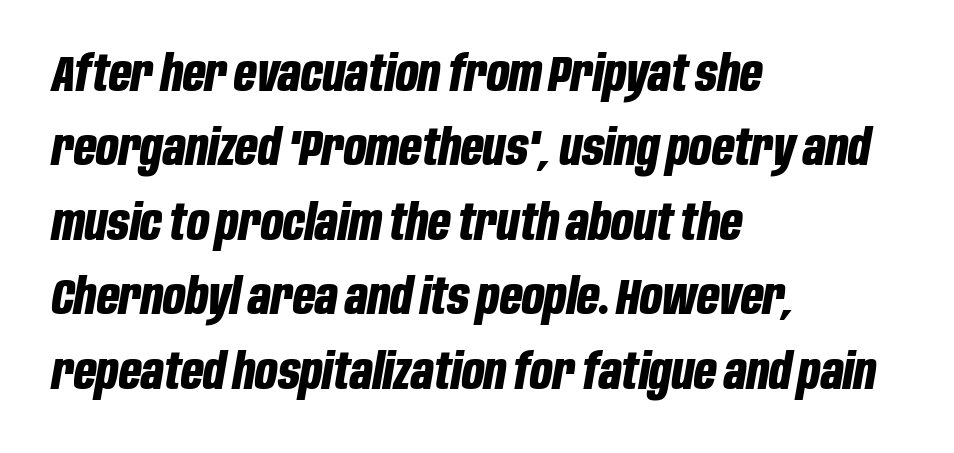
{"italic": "yes", "lean": "right", "slant_degrees": 10, "bold": "yes", "weight": "bold", "width": "condensed", "stroke_contrast": "low", "x_height": "large", "monospaced": "no", "underline": "no", "align": "left", "line_spacing": "normal", "line_spacing_ratio": 1.52, "letter_spacing": "normal", "letter_spacing_em": 0.0, "glyph_px": 49}
